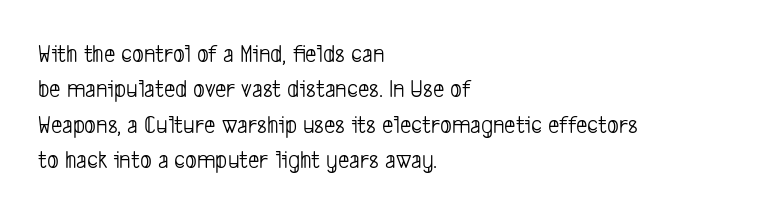
Q: Is the text bold? A: No.
Q: Is the text underlined? A: No.
Q: How is the paragraph aligned? A: Left-aligned.
Q: Is the spacing between letters normal or unusually wide? A: Normal.
Q: Is the spacing between lines tight, normal or loose? A: Normal.
